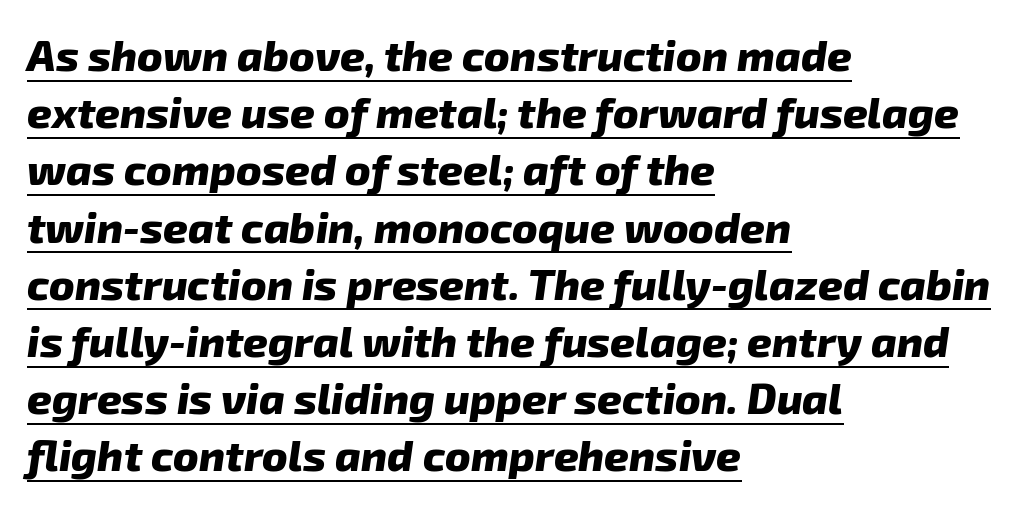
{"serif": "no", "bold": "yes", "weight": "heavy", "width": "normal", "stroke_contrast": "low", "x_height": "medium", "monospaced": "no", "underline": "yes", "align": "left", "line_spacing": "normal", "line_spacing_ratio": 1.33, "letter_spacing": "normal", "letter_spacing_em": 0.0, "glyph_px": 43}
